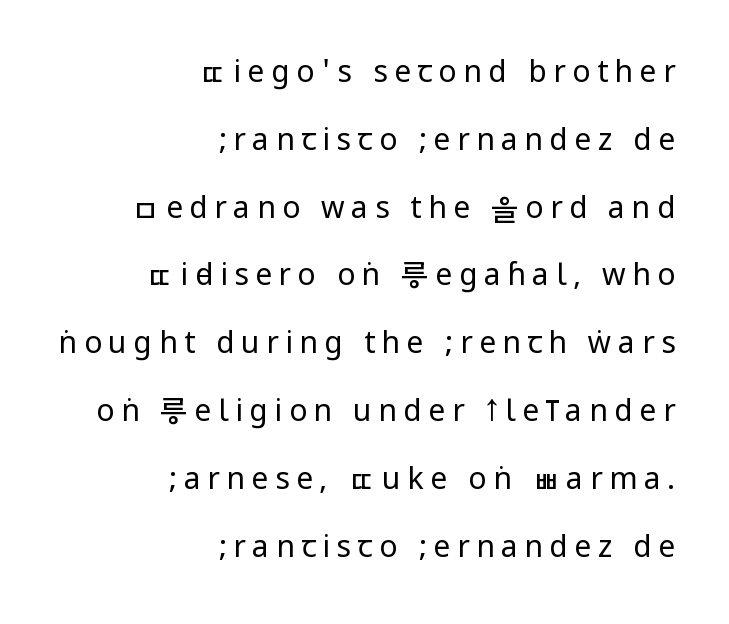
The image shows 30 px regular-weight, condensed sans-serif type, upright; set right-aligned, loose line spacing (2.26x), unusually wide letter spacing (+0.22 em), not underlined; low stroke contrast.
